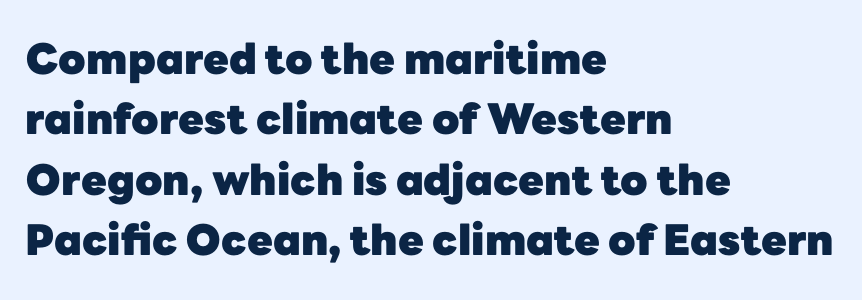
The image shows 42 px heavy sans-serif type, upright; set left-aligned, normal line spacing (1.44x), normal letter spacing, not underlined; low stroke contrast and a medium x-height.
